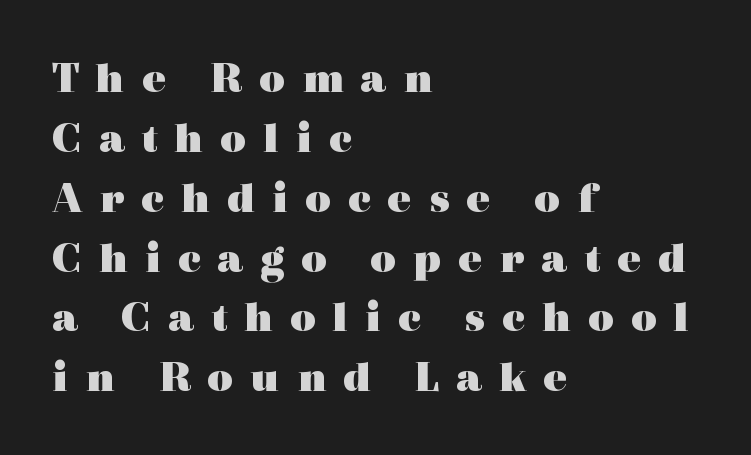
{"serif": "yes", "italic": "no", "bold": "yes", "weight": "heavy", "width": "wide", "x_height": "medium", "monospaced": "no", "underline": "no", "align": "left", "line_spacing": "normal", "line_spacing_ratio": 1.33, "letter_spacing": "wide", "letter_spacing_em": 0.37, "glyph_px": 45}
